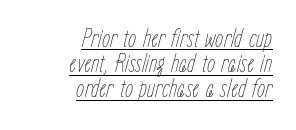
{"italic": "yes", "lean": "right", "slant_degrees": 15, "bold": "no", "underline": "yes", "align": "right", "line_spacing": "tight", "line_spacing_ratio": 0.97, "letter_spacing": "normal", "letter_spacing_em": 0.0, "glyph_px": 26}
